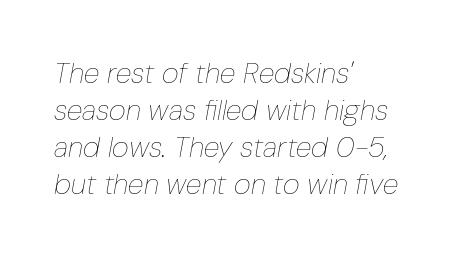
Q: Is the text bold? A: No.
Q: Is the text italic (slanted)? A: Yes, it leans right by about 10 degrees.
Q: Is the text underlined? A: No.
Q: How is the paragraph aligned? A: Left-aligned.
Q: Is the spacing between letters normal or unusually wide? A: Normal.
Q: Is the spacing between lines tight, normal or loose? A: Normal.
Q: Width (condensed, normal, or wide)? A: Condensed.
Q: Stroke contrast? A: Low.
Q: x-height? A: Medium.
Q: Monospaced? A: No.
